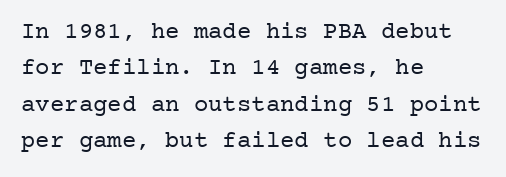
The image shows 24 px text type, upright; set left-aligned, normal line spacing (1.52x), normal letter spacing, not underlined.
